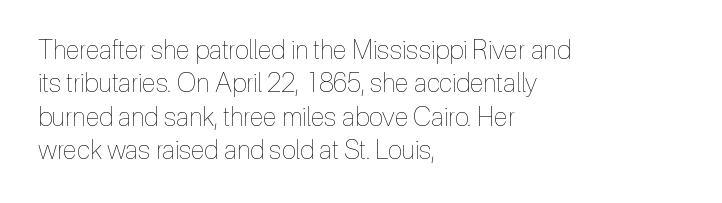
Compared with typical paragraphs, the rows here are spaced about the same. The letters stand straight up with perfectly vertical stems. Short and long lines alike share a common starting point at left. Is the stroke heavy? The answer is a plain regular-or-lighter. In terms of letterspacing, this is plain default setting. Just letters on the line, the space beneath them empty.
